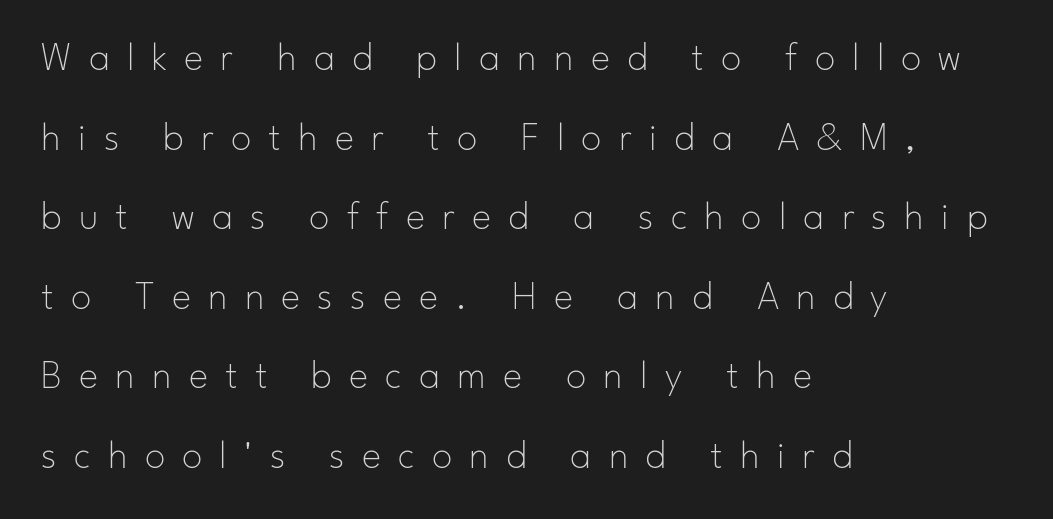
Q: Is the text bold? A: No.
Q: Is the text italic (slanted)? A: No, it is upright.
Q: Is the typeface a serif or a sans-serif typeface? A: Sans-serif.
Q: Is the text underlined? A: No.
Q: How is the paragraph aligned? A: Left-aligned.
Q: Is the spacing between letters normal or unusually wide? A: Unusually wide.
Q: Is the spacing between lines tight, normal or loose? A: Loose.
Q: Width (condensed, normal, or wide)? A: Normal.
Q: Stroke contrast? A: Low.
Q: x-height? A: Small.
Q: Monospaced? A: No.
